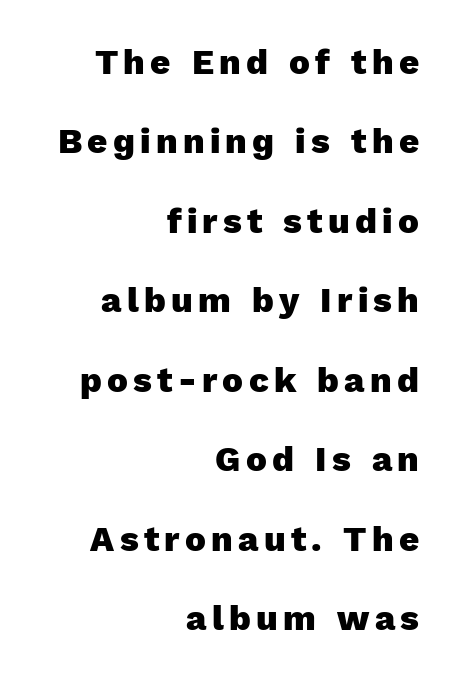
Q: Is the text bold? A: Yes.
Q: Is the text italic (slanted)? A: No, it is upright.
Q: Is the typeface a serif or a sans-serif typeface? A: Sans-serif.
Q: Is the text underlined? A: No.
Q: How is the paragraph aligned? A: Right-aligned.
Q: Is the spacing between lines tight, normal or loose? A: Loose.
Q: Width (condensed, normal, or wide)? A: Normal.
Q: x-height? A: Medium.
Q: Monospaced? A: No.
